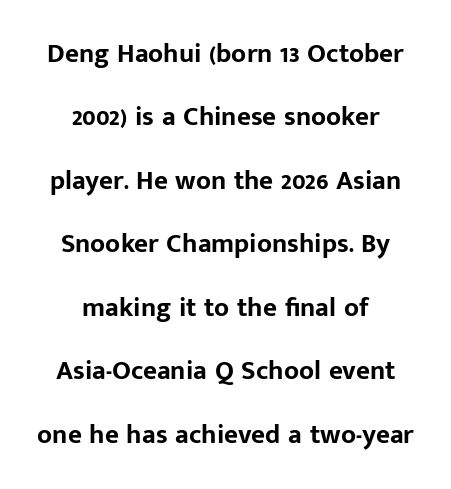
The image shows 27 px bold type, upright; set centered, loose line spacing (2.35x), normal letter spacing, not underlined.
